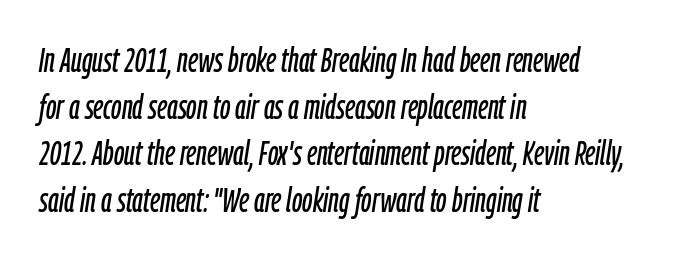
The image shows 34 px condensed type, italic (leaning right); set left-aligned, normal line spacing (1.37x), normal letter spacing, not underlined; low stroke contrast and a medium x-height.
